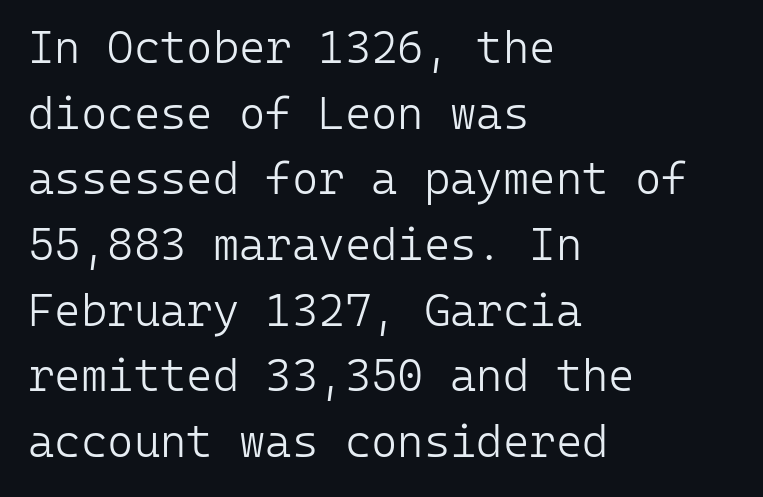
{"serif": "no", "italic": "no", "bold": "no", "weight": "light", "width": "normal", "stroke_contrast": "low", "x_height": "medium", "monospaced": "yes", "underline": "no", "align": "left", "line_spacing": "normal", "line_spacing_ratio": 1.46, "letter_spacing": "normal", "letter_spacing_em": 0.0, "glyph_px": 45}
